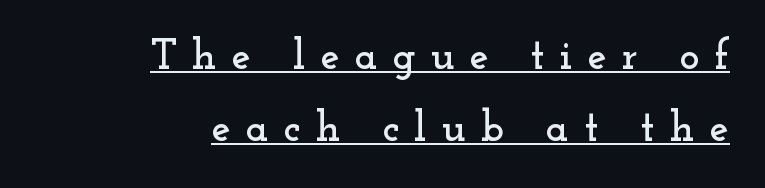
A typesetter would call this heavily tracked-out type. Underlining? Definitely there. Vertically, the passage feels balanced, rows spaced as you'd expect. The lines in this sample share a right terminus and differ only in where they begin.
